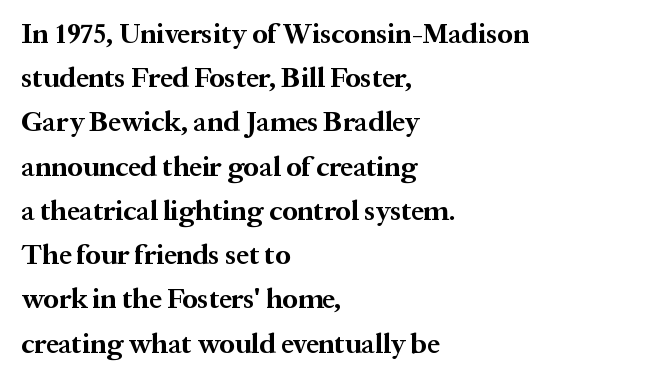
{"serif": "yes", "italic": "no", "bold": "yes", "weight": "bold", "width": "normal", "stroke_contrast": "medium", "x_height": "medium", "monospaced": "no", "underline": "no", "align": "left", "line_spacing": "normal", "line_spacing_ratio": 1.58, "letter_spacing": "normal", "letter_spacing_em": 0.0, "glyph_px": 28}
